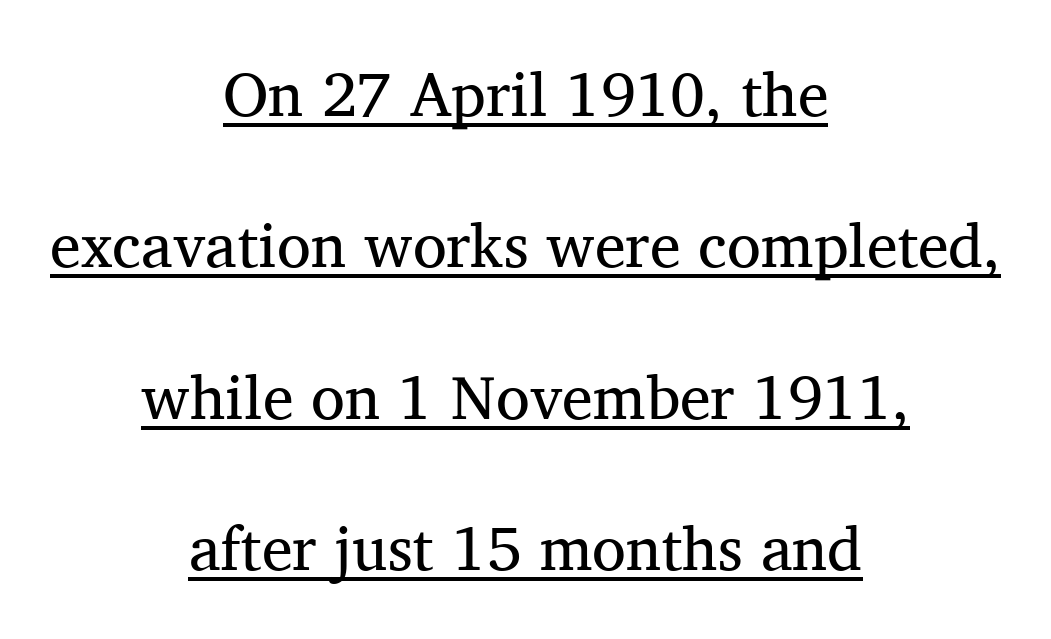
{"serif": "yes", "italic": "no", "bold": "no", "weight": "regular", "width": "normal", "stroke_contrast": "medium", "x_height": "medium", "monospaced": "no", "underline": "yes", "align": "center", "line_spacing": "loose", "line_spacing_ratio": 2.44, "letter_spacing": "normal", "letter_spacing_em": 0.0, "glyph_px": 62}
